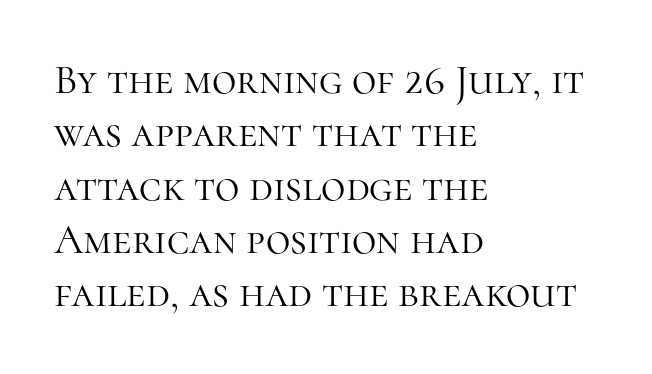
The image shows 42 px light serif type, upright; set left-aligned, normal line spacing (1.27x), normal letter spacing, not underlined; high stroke contrast and a medium x-height.
